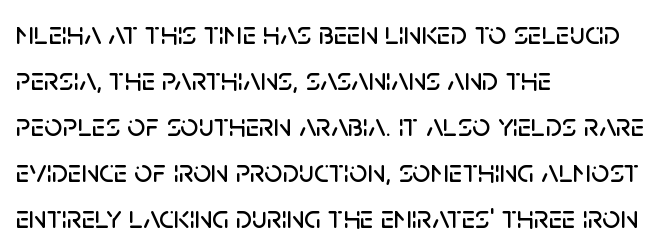
The image shows 32 px sans-serif type, upright; set left-aligned, normal line spacing (1.44x), normal letter spacing, not underlined; low stroke contrast and a large x-height.
